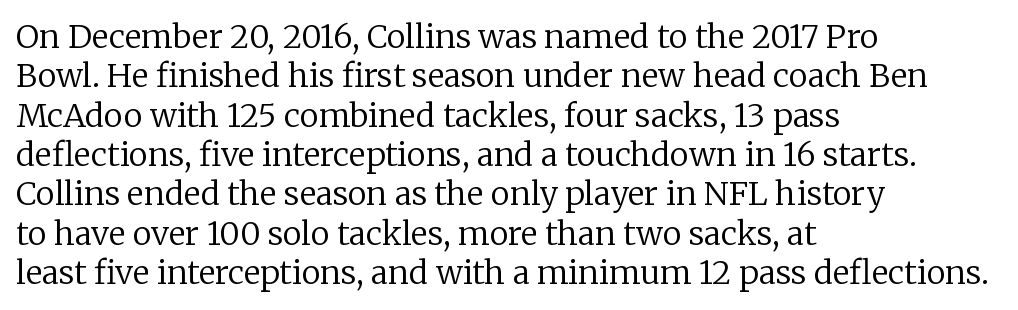
Q: Is the text bold? A: No.
Q: Is the text italic (slanted)? A: No, it is upright.
Q: Is the typeface a serif or a sans-serif typeface? A: Serif.
Q: Is the text underlined? A: No.
Q: How is the paragraph aligned? A: Left-aligned.
Q: Is the spacing between letters normal or unusually wide? A: Normal.
Q: Width (condensed, normal, or wide)? A: Normal.
Q: Stroke contrast? A: Low.
Q: x-height? A: Medium.
Q: Monospaced? A: No.
